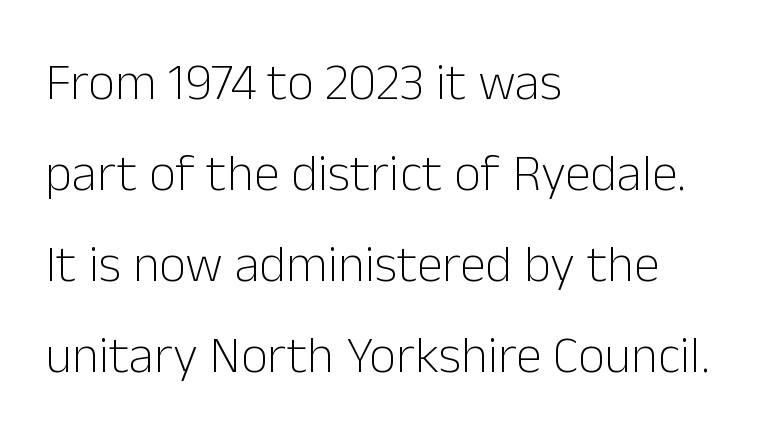
{"serif": "no", "italic": "no", "bold": "no", "weight": "light", "width": "normal", "stroke_contrast": "low", "x_height": "medium", "monospaced": "no", "underline": "no", "align": "left", "line_spacing_ratio": 1.75, "letter_spacing": "normal", "letter_spacing_em": 0.0, "glyph_px": 52}
